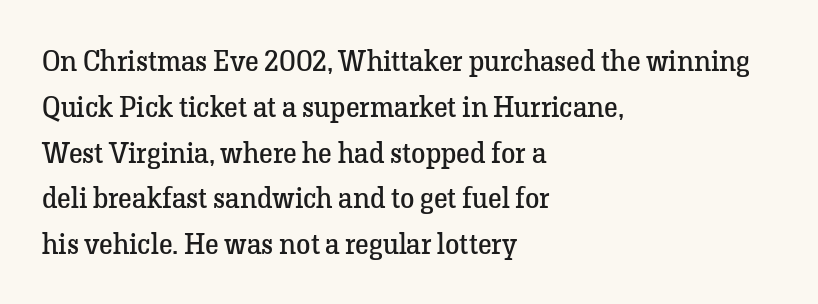
Ascenders rise straight up at ninety degrees. Stems and bowls with no extra thickness — not bold. Whoever set this chose a conventional vertical rhythm. Varying glyph widths throughout — classic text-font behaviour.
